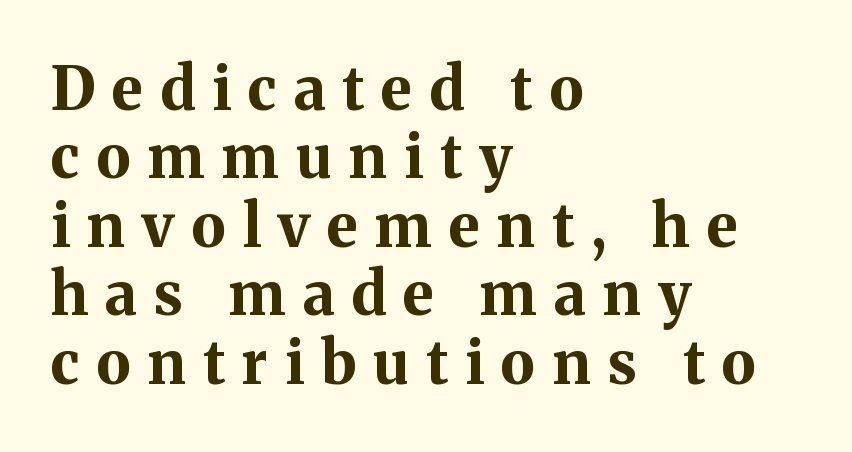
The image shows 59 px bold serif type, upright; set left-aligned, line spacing 1.16x, unusually wide letter spacing (+0.29 em), not underlined; medium stroke contrast and a medium x-height.
